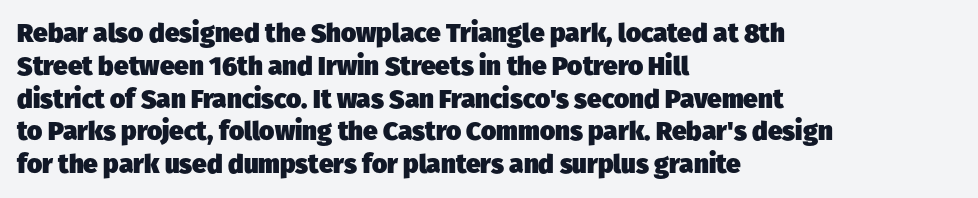
Q: Is the text bold? A: Yes.
Q: Is the text underlined? A: No.
Q: How is the paragraph aligned? A: Left-aligned.
Q: Is the spacing between letters normal or unusually wide? A: Normal.
Q: Is the spacing between lines tight, normal or loose? A: Normal.
